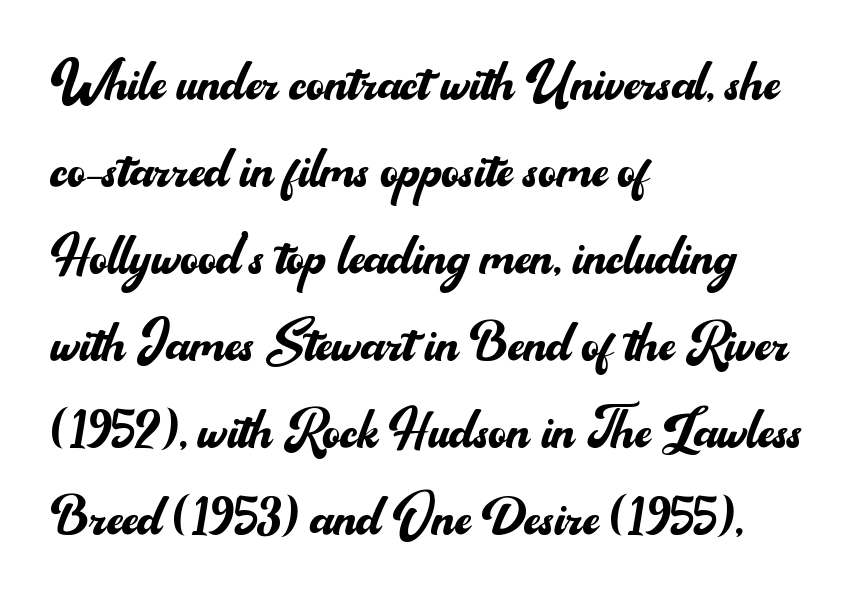
{"serif": "no", "bold": "no", "weight": "regular", "width": "normal", "stroke_contrast": "medium", "x_height": "small", "monospaced": "no", "underline": "no", "align": "left", "line_spacing": "normal", "line_spacing_ratio": 1.26, "letter_spacing": "normal", "letter_spacing_em": 0.0, "glyph_px": 69}
